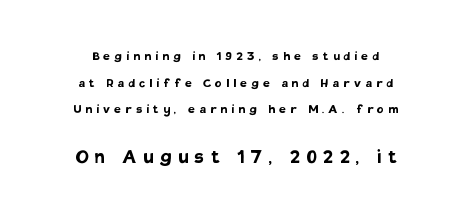
{"italic": "no", "bold": "yes", "underline": "no", "line_spacing_ratio": 1.77, "letter_spacing": "wide", "letter_spacing_em": 0.29, "larger_block": "second", "size_ratio": 1.53, "glyph_px": 23}
